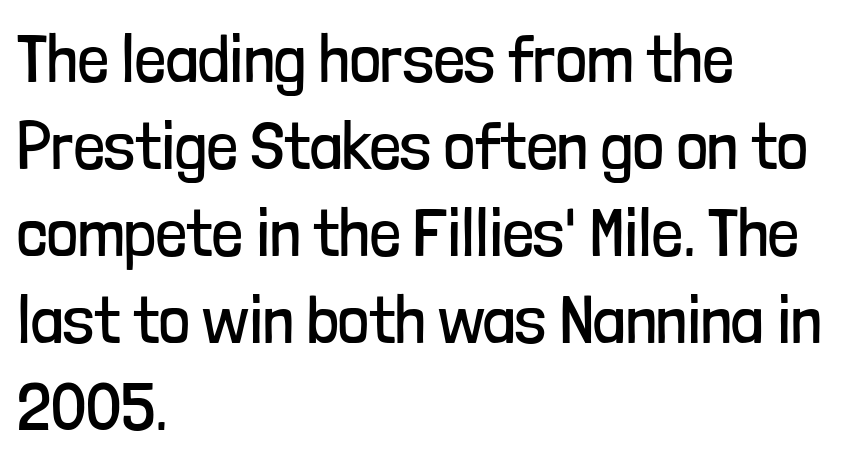
{"serif": "no", "italic": "no", "bold": "no", "weight": "regular", "width": "condensed", "stroke_contrast": "low", "x_height": "medium", "monospaced": "no", "underline": "no", "align": "left", "line_spacing": "normal", "line_spacing_ratio": 1.28, "letter_spacing": "normal", "letter_spacing_em": 0.0, "glyph_px": 68}
